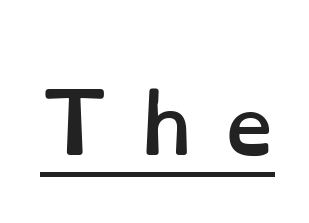
Italic: no, the glyphs are upright roman. How are the letters spaced? Widely, with obvious added tracking. Proportional: the letters do not fall into vertical columns. Somebody hit Ctrl+U on this one — the words are underlined. The typesetting leans heavy: a genuine bold.
